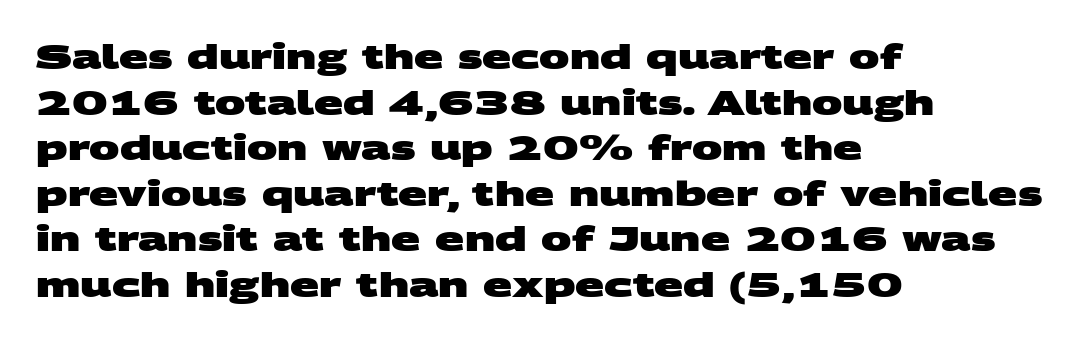
{"serif": "no", "bold": "yes", "weight": "heavy", "width": "wide", "stroke_contrast": "medium", "x_height": "large", "monospaced": "no", "underline": "no", "align": "left", "line_spacing": "normal", "line_spacing_ratio": 1.34, "letter_spacing": "normal", "letter_spacing_em": 0.0, "glyph_px": 34}
